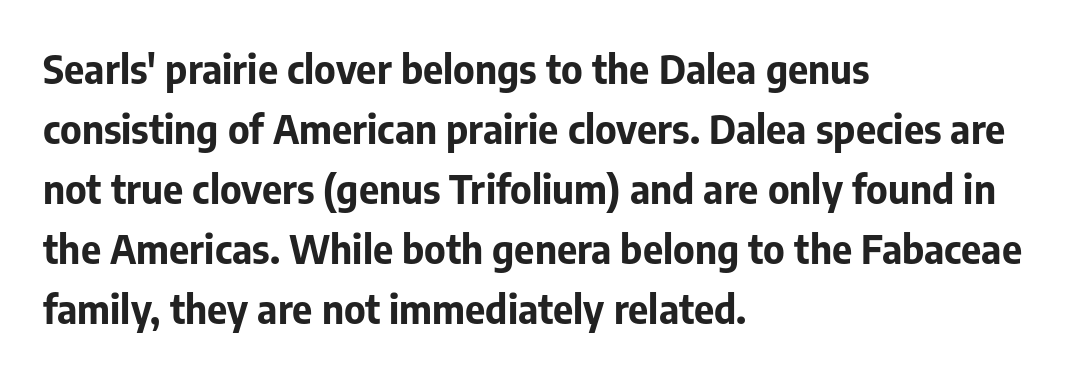
The image shows 39 px bold sans-serif type, upright; set left-aligned, normal line spacing (1.54x), normal letter spacing, not underlined; low stroke contrast and a medium x-height.
